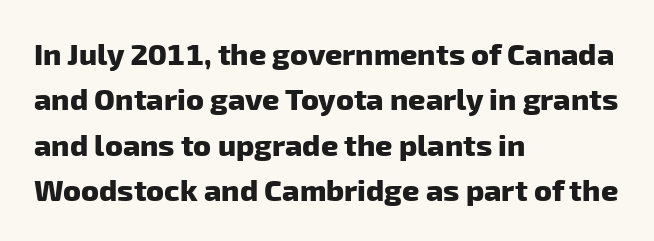
The image shows 30 px heavy sans-serif type; set left-aligned, normal line spacing (1.51x), normal letter spacing, not underlined; low stroke contrast and a medium x-height.
